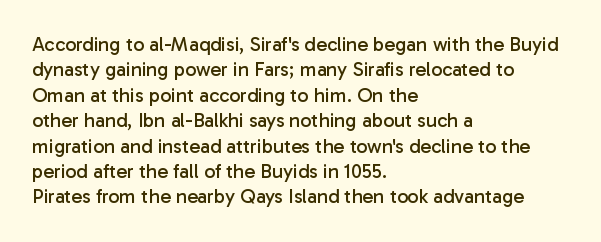
The image shows 20 px text type, upright; set left-aligned, normal line spacing (1.27x), normal letter spacing, not underlined.
